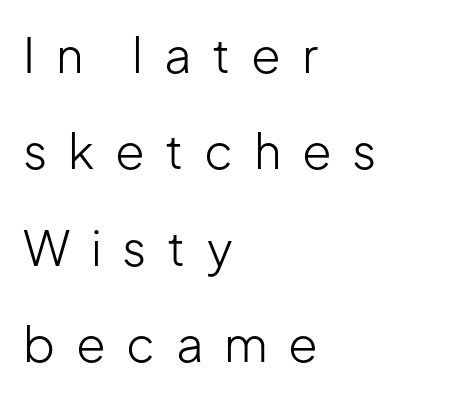
The line-height multiplier appears high, well above default. You could only call the tracking loose — the letters float apart. The font sits on the lighter half of the weight spectrum, regular included. Character widths vary here, with narrow letters taking less room than wide ones. Check under the words: just untouched page. Does the type have serifs? No, each stem ends abruptly.
